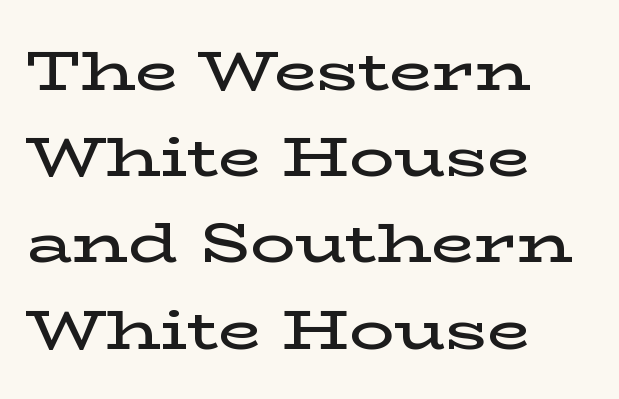
Stroke terminals: seriffed. The passage shown is typed in a proportional face where columns would drift. Honestly, the letter spacing is just normal — you wouldn't notice it. The typesetting leans somewhat heavy: a semibold. Posture: upright roman. Regarding leading, the lines here are spaced in the standard way.
